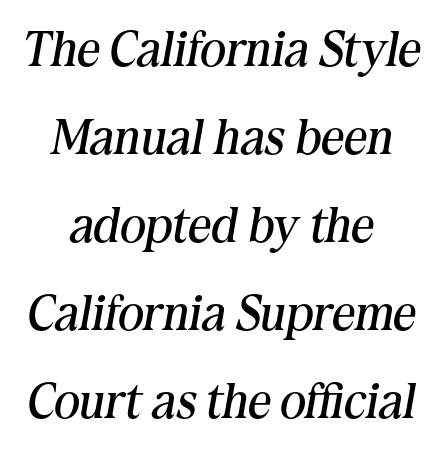
The image shows 50 px regular-weight serif type, italic (leaning right); set centered, line spacing 1.76x, normal letter spacing, not underlined; medium stroke contrast and a medium x-height.
